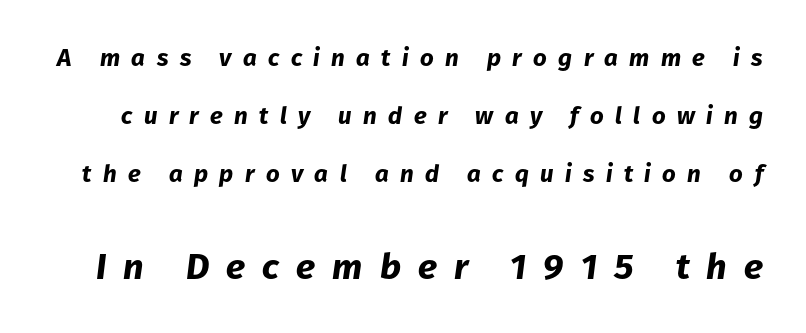
Q: Is the text bold? A: Yes.
Q: Is the text italic (slanted)? A: Yes, it leans right by about 8 degrees.
Q: Is the text underlined? A: No.
Q: Is the spacing between letters normal or unusually wide? A: Unusually wide.
Q: Is the spacing between lines tight, normal or loose? A: Loose.
Q: Which block of text is set in a larger size, the first (top) or the second (bottom)? A: The second (bottom) one.
Q: Width (condensed, normal, or wide)? A: Normal.
Q: Stroke contrast? A: Low.
Q: x-height? A: Medium.
Q: Monospaced? A: No.
